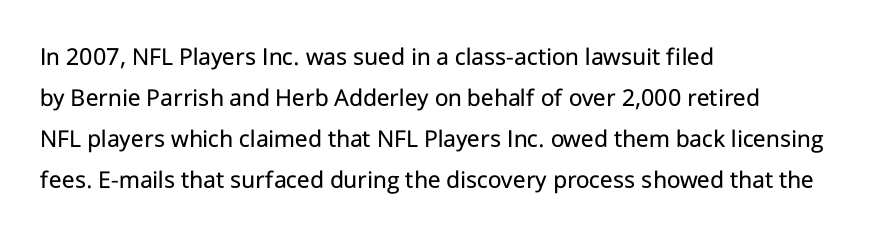
{"italic": "no", "bold": "no", "underline": "no", "align": "left", "line_spacing": "normal", "line_spacing_ratio": 1.58, "letter_spacing": "normal", "letter_spacing_em": 0.0, "glyph_px": 26}
